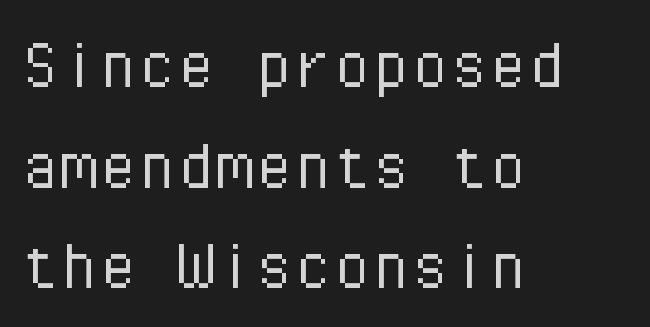
{"serif": "no", "italic": "no", "bold": "no", "weight": "light", "width": "normal", "stroke_contrast": "low", "x_height": "medium", "monospaced": "yes", "underline": "no", "align": "left", "line_spacing": "normal", "line_spacing_ratio": 1.29, "letter_spacing": "normal", "letter_spacing_em": 0.0, "glyph_px": 78}
